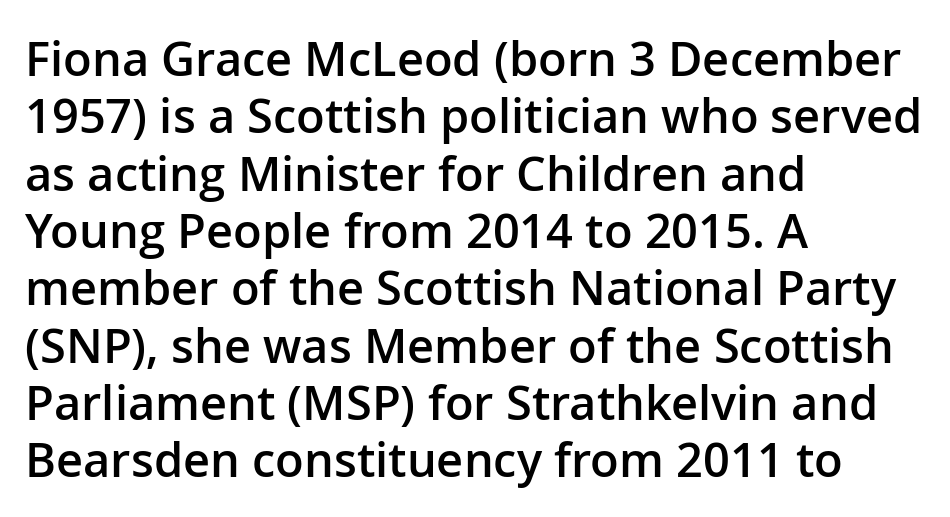
These lines are rendered in a variable-pitch font. Every letter is mildly thick-stroked: semibold rather than bold. A student would call this left alignment; a typographer would say flush left, rag right. This sample uses plain, unmodified letter spacing.
